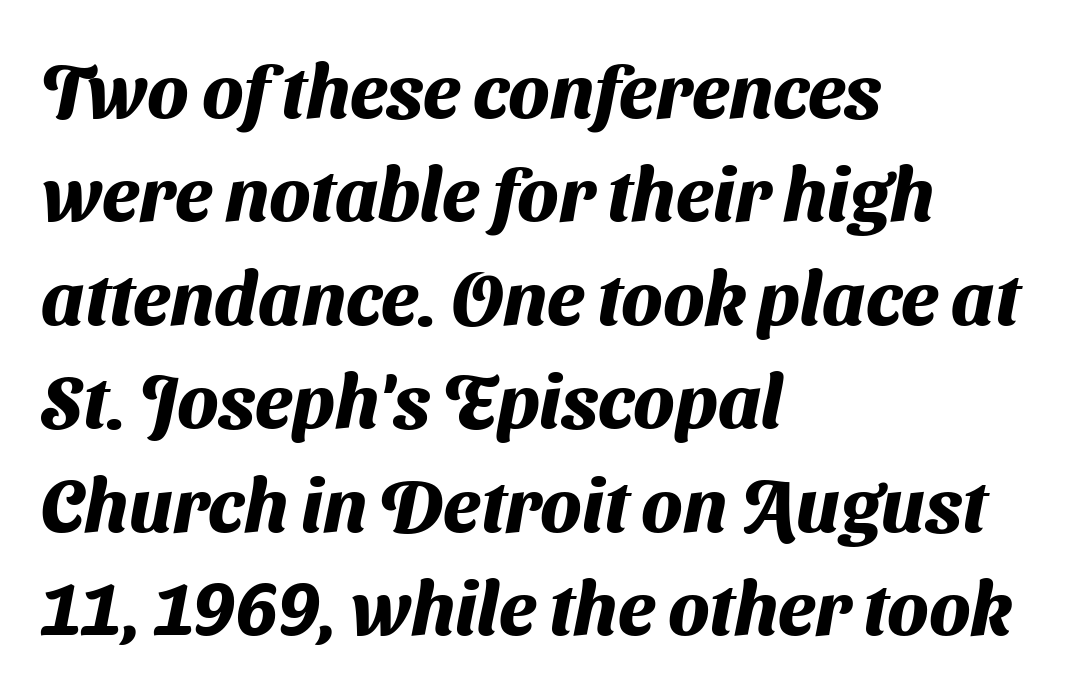
The rag falls on the right side of this text block. The gap between lines stays unmarked. The type is set solid horizontally, with unmodified tracking. Rows of type keep a routine distance in the vertical direction.
